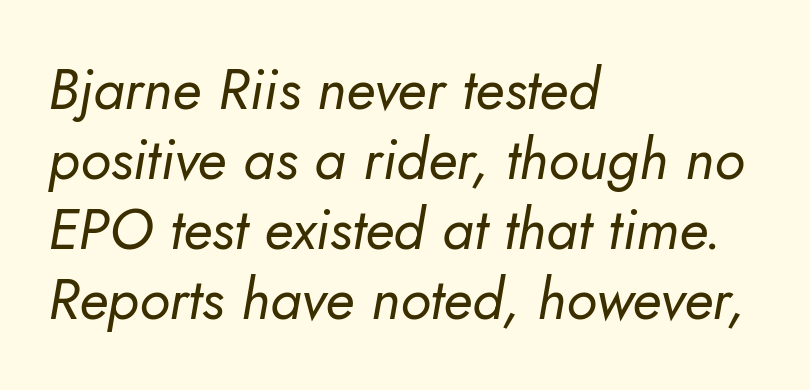
Is the type heavy? It reads as light-to-regular instead. Characters are canted at an angle relative to the baseline's perpendicular. Each letter keeps its own natural width here, so spacing adapts to shape. The paragraph shown leans on its left margin. Any mark beneath the type? The region is blank. Nobody touched the tracking dial on this one.
